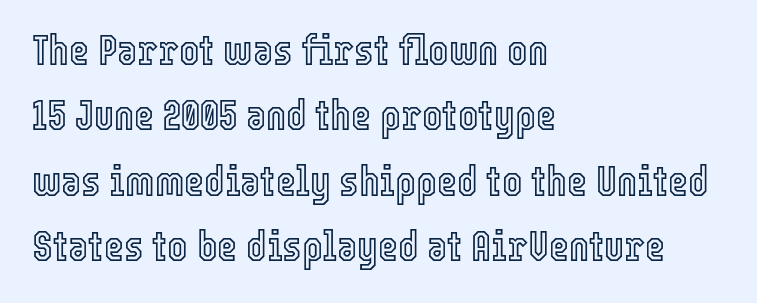
Q: Is the text italic (slanted)? A: No, it is upright.
Q: Is the text underlined? A: No.
Q: How is the paragraph aligned? A: Left-aligned.
Q: Is the spacing between letters normal or unusually wide? A: Normal.
Q: Is the spacing between lines tight, normal or loose? A: Normal.
Q: Width (condensed, normal, or wide)? A: Condensed.
Q: x-height? A: Medium.
Q: Monospaced? A: No.
